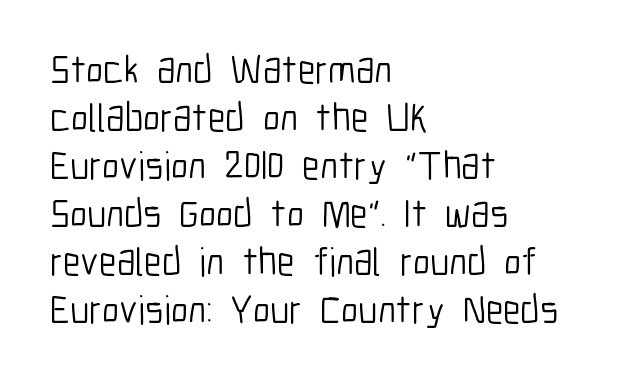
Proportional: the letters do not fall into vertical columns. In terms of letterspacing, this is plain default setting. This sample uses a sans-serif face. One-word summary of the alignment: left. The cut favours lightness, reaching ordinary text weight at its darkest.
